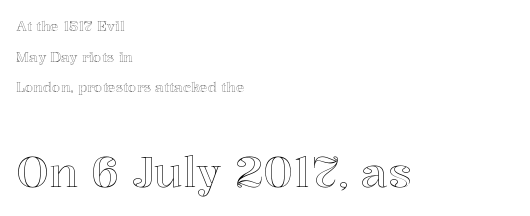
Q: Is the text italic (slanted)? A: No, it is upright.
Q: Is the text underlined? A: No.
Q: How is the paragraph aligned? A: Left-aligned.
Q: Is the spacing between letters normal or unusually wide? A: Normal.
Q: Is the spacing between lines tight, normal or loose? A: Loose.
Q: Which block of text is set in a larger size, the first (top) or the second (bottom)? A: The second (bottom) one.
Q: Width (condensed, normal, or wide)? A: Normal.
Q: x-height? A: Medium.
Q: Monospaced? A: No.
